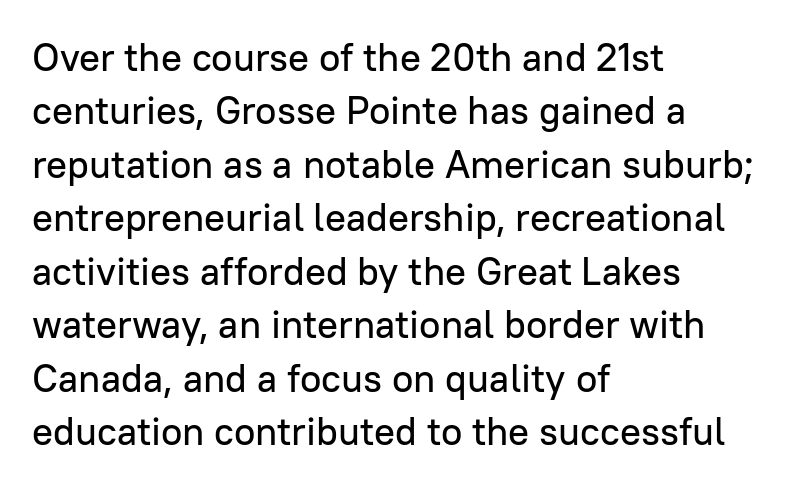
Q: Is the text italic (slanted)? A: No, it is upright.
Q: Is the typeface a serif or a sans-serif typeface? A: Sans-serif.
Q: Is the text underlined? A: No.
Q: How is the paragraph aligned? A: Left-aligned.
Q: Is the spacing between letters normal or unusually wide? A: Normal.
Q: Is the spacing between lines tight, normal or loose? A: Normal.
Q: Width (condensed, normal, or wide)? A: Normal.
Q: Stroke contrast? A: Low.
Q: x-height? A: Medium.
Q: Monospaced? A: No.
